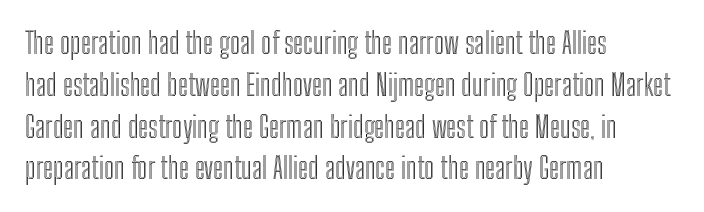
The image shows 29 px condensed type, upright; set left-aligned, normal line spacing (1.44x), normal letter spacing, not underlined; a medium x-height.
